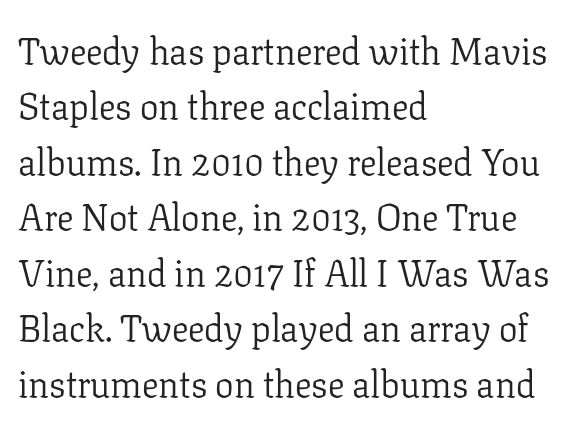
Q: Is the text bold? A: No.
Q: Is the text italic (slanted)? A: No, it is upright.
Q: Is the typeface a serif or a sans-serif typeface? A: Serif.
Q: Is the text underlined? A: No.
Q: How is the paragraph aligned? A: Left-aligned.
Q: Is the spacing between letters normal or unusually wide? A: Normal.
Q: Is the spacing between lines tight, normal or loose? A: Normal.
Q: Width (condensed, normal, or wide)? A: Normal.
Q: Stroke contrast? A: Low.
Q: x-height? A: Medium.
Q: Monospaced? A: No.
